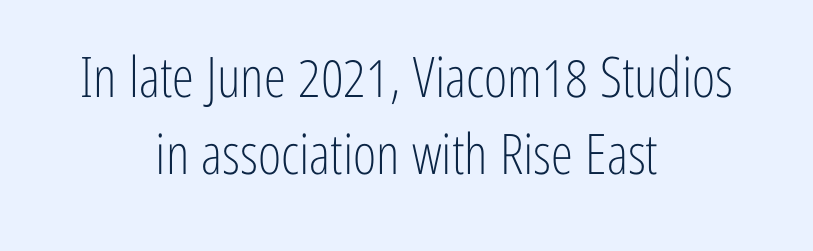
The image shows 56 px light, condensed sans-serif type, upright; set centered, normal line spacing (1.38x), normal letter spacing, not underlined; low stroke contrast and a medium x-height.
